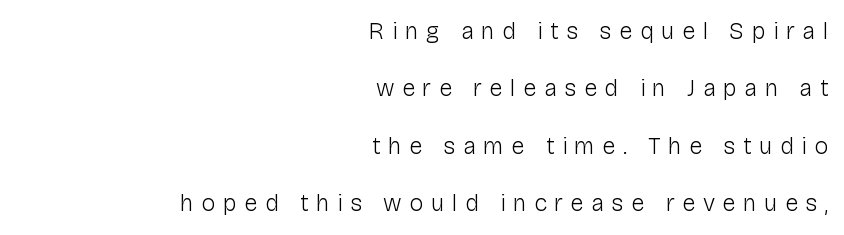
The image shows 24 px text type, upright; set right-aligned, loose line spacing (2.39x), unusually wide letter spacing (+0.31 em), not underlined.
